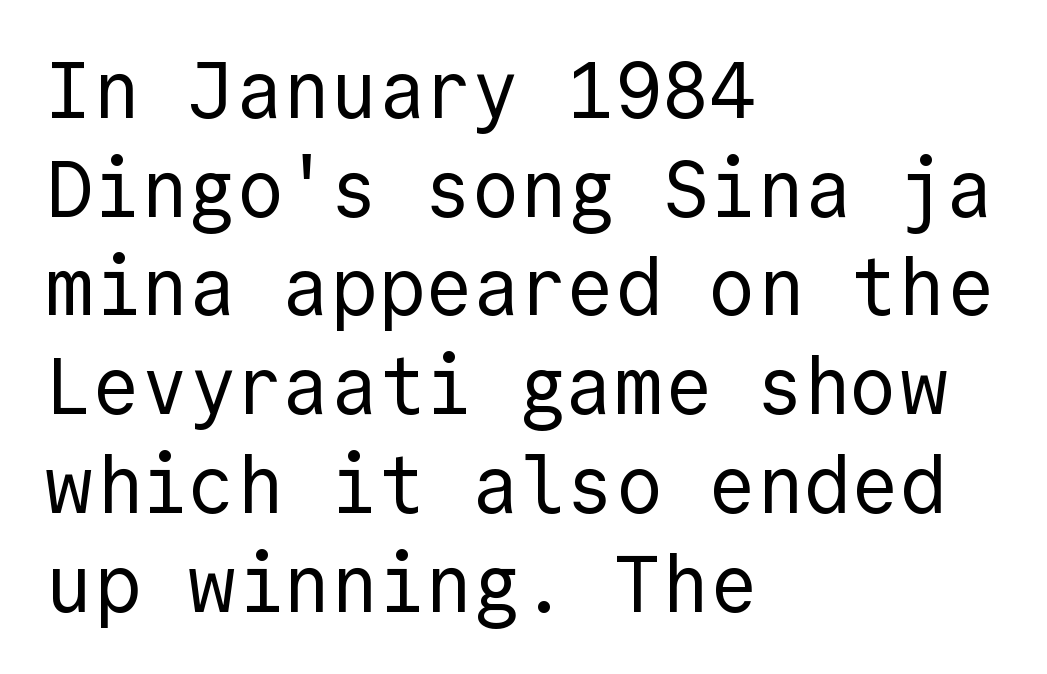
{"serif": "no", "italic": "no", "bold": "no", "weight": "regular", "width": "normal", "x_height": "medium", "monospaced": "yes", "underline": "no", "align": "left", "line_spacing": "normal", "line_spacing_ratio": 1.25, "letter_spacing": "normal", "letter_spacing_em": 0.0, "glyph_px": 79}
